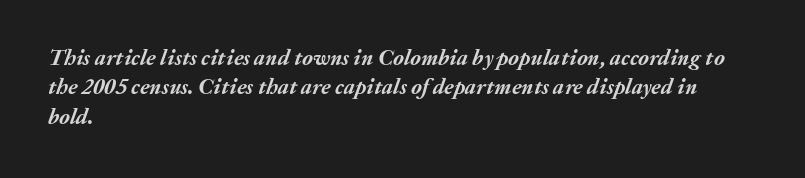
The face used here has a pronounced slope to its letters. Short note: letters normally spaced. Line beginnings align vertically; line endings do not. The block of text has a typical density, with ordinary space between rows. The font is running at its bold setting. The strip under each line holds only bare page.
